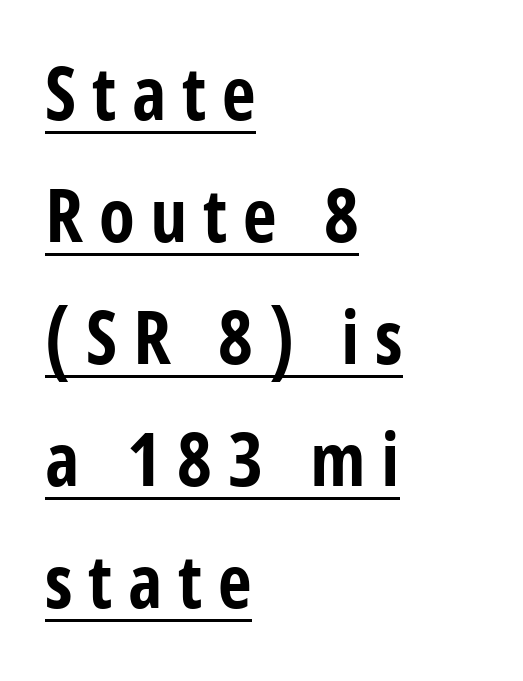
The image shows 74 px bold, condensed sans-serif type, upright; set left-aligned, normal line spacing (1.65x), unusually wide letter spacing (+0.21 em), underlined; low stroke contrast and a large x-height.
